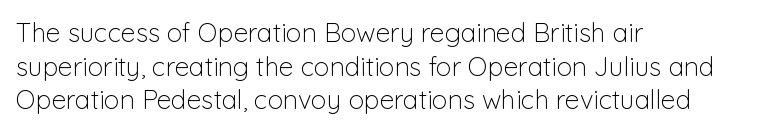
The image shows 26 px text type, upright; set left-aligned, normal line spacing (1.29x), normal letter spacing, not underlined.
